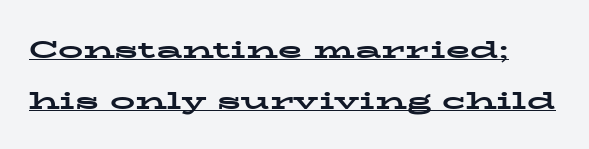
Q: Is the text bold? A: Yes.
Q: Is the text italic (slanted)? A: No, it is upright.
Q: Is the text underlined? A: Yes.
Q: Is the spacing between letters normal or unusually wide? A: Normal.
Q: Is the spacing between lines tight, normal or loose? A: Loose.
